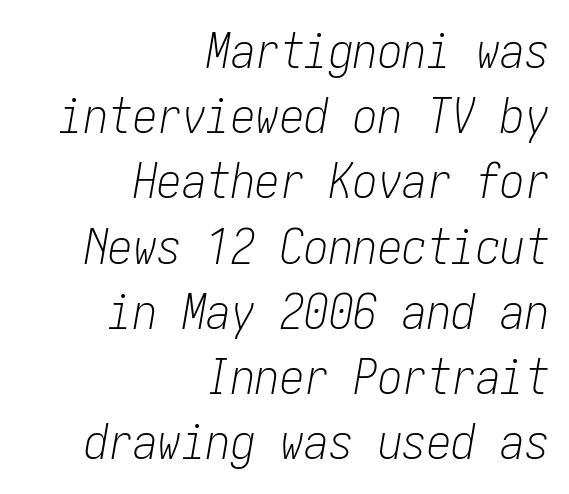
No word sits above an underline. In terms of posture, this sample is oblique. The ragged edge is on the left, which tells us the setting is flush right. Look at the tracking — it's just the regular setting, nothing added. Leading matches the norm, producing a regular column.
